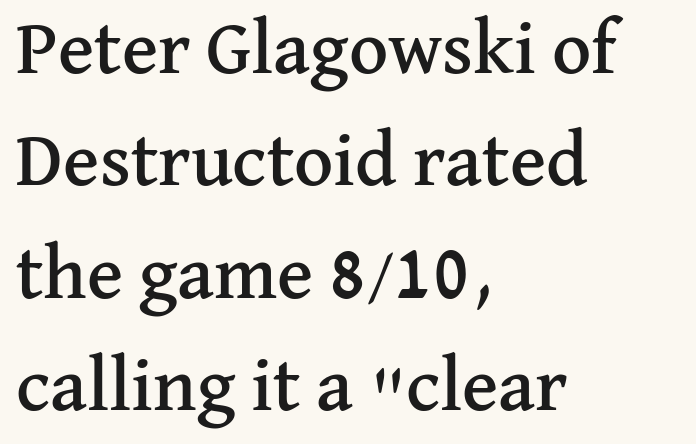
The image shows 76 px serif type, upright; set left-aligned, normal line spacing (1.48x), normal letter spacing, not underlined; medium stroke contrast and a medium x-height.
